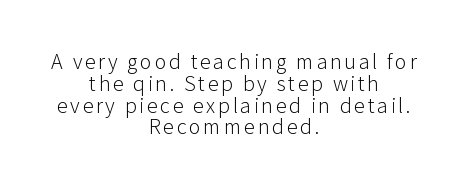
The image shows 22 px text type, upright; set centered, tight line spacing (0.99x), not underlined.
